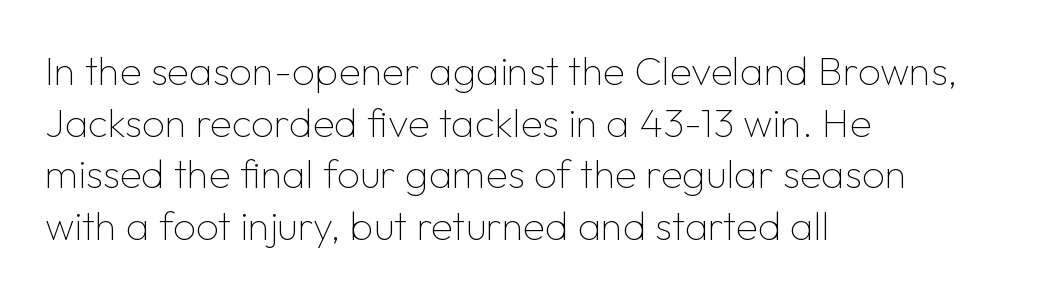
What kind of face is this? One without serifs — a sans. Each letter keeps its own natural width here, so spacing adapts to shape. Notice how the passage keeps a crisp vertical edge on the left only. Weight: not bold — regular or lighter. Each row of text sits above clean, open space. Summary of vertical rhythm: regular, with standard interline spacing.
